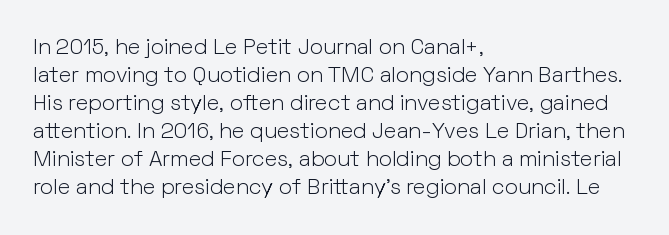
{"italic": "no", "bold": "no", "underline": "no", "align": "left", "line_spacing": "normal", "line_spacing_ratio": 1.27, "letter_spacing": "normal", "letter_spacing_em": 0.0, "glyph_px": 22}
